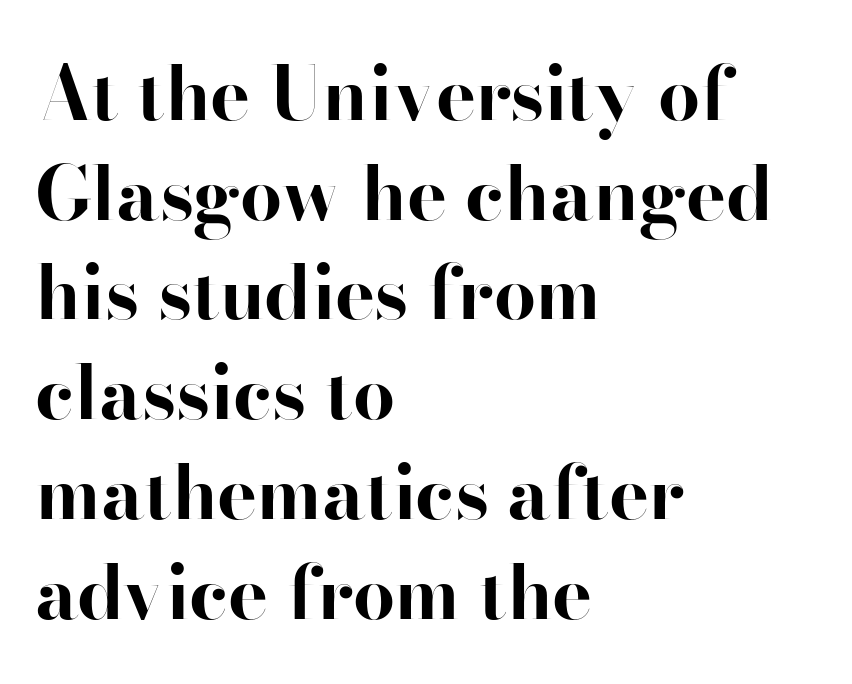
{"serif": "yes", "italic": "no", "bold": "yes", "weight": "bold", "width": "normal", "stroke_contrast": "high", "x_height": "small", "monospaced": "no", "underline": "no", "align": "left", "line_spacing": "normal", "line_spacing_ratio": 1.33, "letter_spacing": "normal", "letter_spacing_em": 0.0, "glyph_px": 75}
